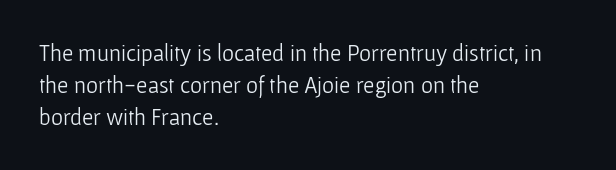
Q: Is the text bold? A: No.
Q: Is the text italic (slanted)? A: No, it is upright.
Q: Is the text underlined? A: No.
Q: How is the paragraph aligned? A: Left-aligned.
Q: Is the spacing between letters normal or unusually wide? A: Normal.
Q: Is the spacing between lines tight, normal or loose? A: Normal.
